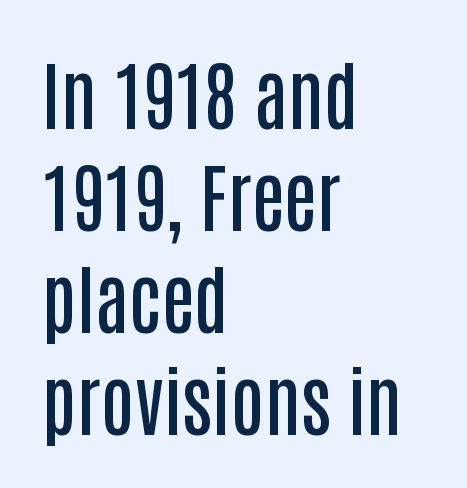
Q: Is the text bold? A: Semi-bold.
Q: Is the text italic (slanted)? A: No, it is upright.
Q: Is the typeface a serif or a sans-serif typeface? A: Sans-serif.
Q: Is the text underlined? A: No.
Q: How is the paragraph aligned? A: Left-aligned.
Q: Is the spacing between letters normal or unusually wide? A: Normal.
Q: Is the spacing between lines tight, normal or loose? A: Normal.
Q: Width (condensed, normal, or wide)? A: Condensed.
Q: Stroke contrast? A: Low.
Q: x-height? A: Large.
Q: Monospaced? A: No.
